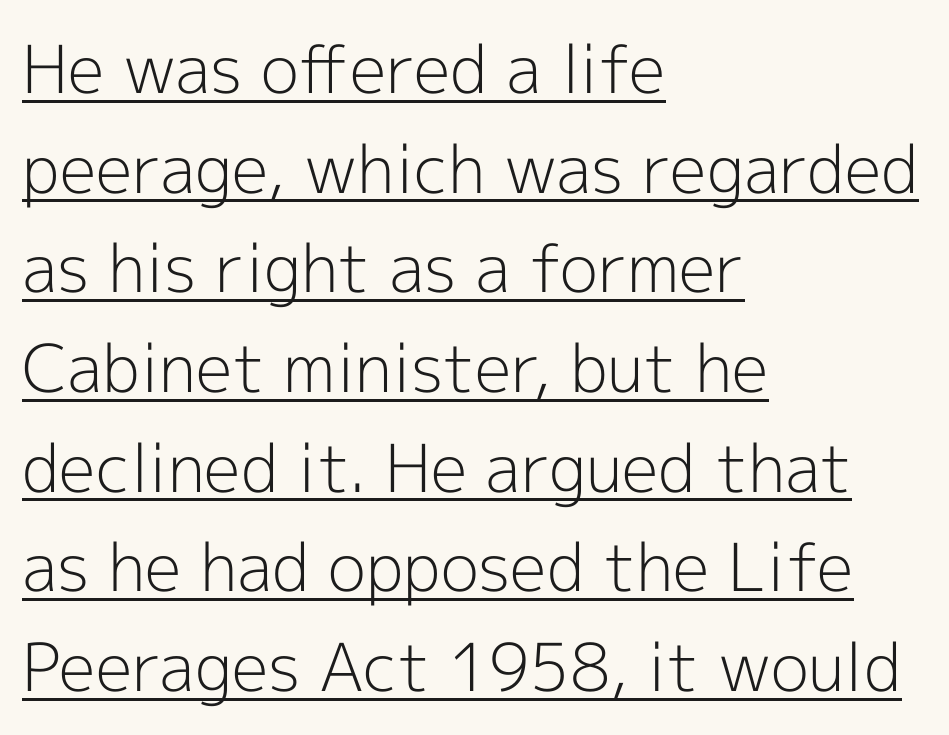
Q: Is the text bold? A: No.
Q: Is the text italic (slanted)? A: No, it is upright.
Q: Is the typeface a serif or a sans-serif typeface? A: Sans-serif.
Q: Is the text underlined? A: Yes.
Q: How is the paragraph aligned? A: Left-aligned.
Q: Is the spacing between letters normal or unusually wide? A: Normal.
Q: Is the spacing between lines tight, normal or loose? A: Normal.
Q: Width (condensed, normal, or wide)? A: Normal.
Q: x-height? A: Medium.
Q: Monospaced? A: No.
